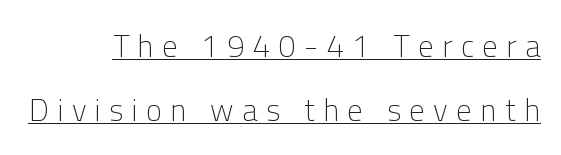
{"serif": "no", "italic": "no", "bold": "no", "weight": "light", "width": "normal", "stroke_contrast": "low", "x_height": "medium", "monospaced": "no", "underline": "yes", "align": "right", "line_spacing": "loose", "line_spacing_ratio": 2.06, "letter_spacing": "wide", "letter_spacing_em": 0.27, "glyph_px": 31}
